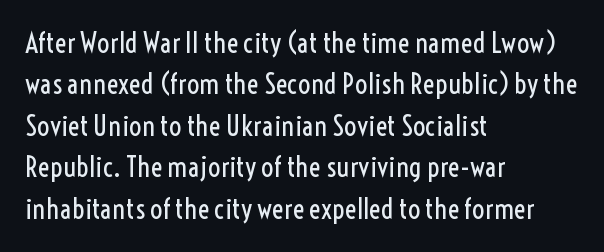
The image shows 28 px regular-weight, condensed sans-serif type, upright; set left-aligned, normal line spacing (1.48x), normal letter spacing, not underlined; a medium x-height.
